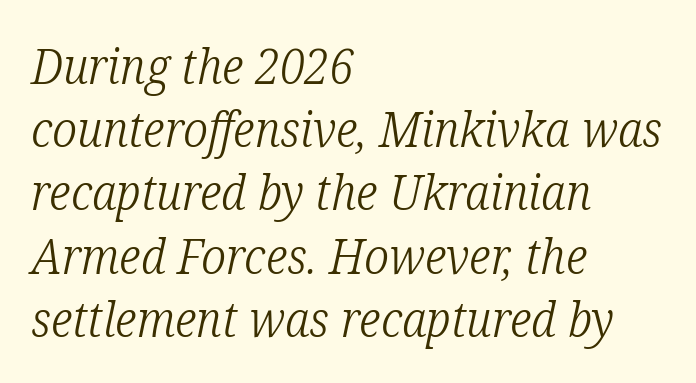
The image shows 49 px light, condensed serif type, italic (leaning right); set left-aligned, normal line spacing (1.29x), normal letter spacing, not underlined; low stroke contrast and a medium x-height.
